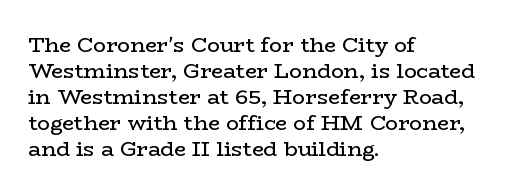
The image shows 21 px text type, upright; set left-aligned, line spacing 1.24x, normal letter spacing, not underlined.
